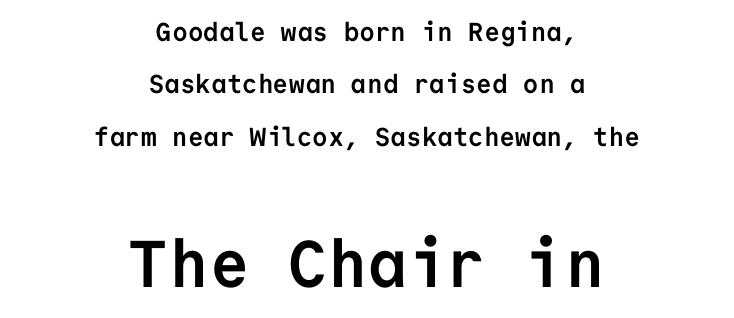
The image shows 66 px semibold sans-serif type, upright, monospaced; set centered, loose line spacing (2.01x), normal letter spacing, not underlined; the second (bottom) block is 2.54x larger; low stroke contrast and a medium x-height.
